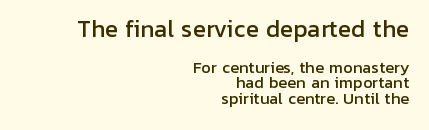
The image shows 22 px text type, upright; set right-aligned, tight line spacing (1.05x), normal letter spacing, not underlined; the first (top) block is 1.47x larger.
